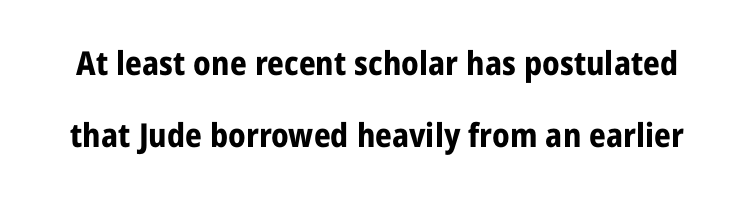
Do the letters lean? They stand straight. Nobody drew a line under any word here. Each letter keeps its own natural width here, so spacing adapts to shape. Compared with typical paragraphs, the rows here are farther apart.
